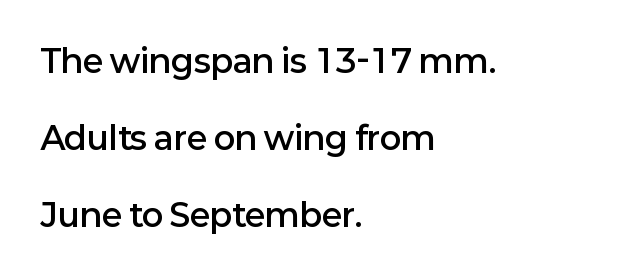
Q: Is the text bold? A: Semi-bold.
Q: Is the text italic (slanted)? A: No, it is upright.
Q: Is the typeface a serif or a sans-serif typeface? A: Sans-serif.
Q: Is the text underlined? A: No.
Q: How is the paragraph aligned? A: Left-aligned.
Q: Is the spacing between letters normal or unusually wide? A: Normal.
Q: Is the spacing between lines tight, normal or loose? A: Loose.
Q: Width (condensed, normal, or wide)? A: Normal.
Q: Stroke contrast? A: Low.
Q: x-height? A: Medium.
Q: Monospaced? A: No.
